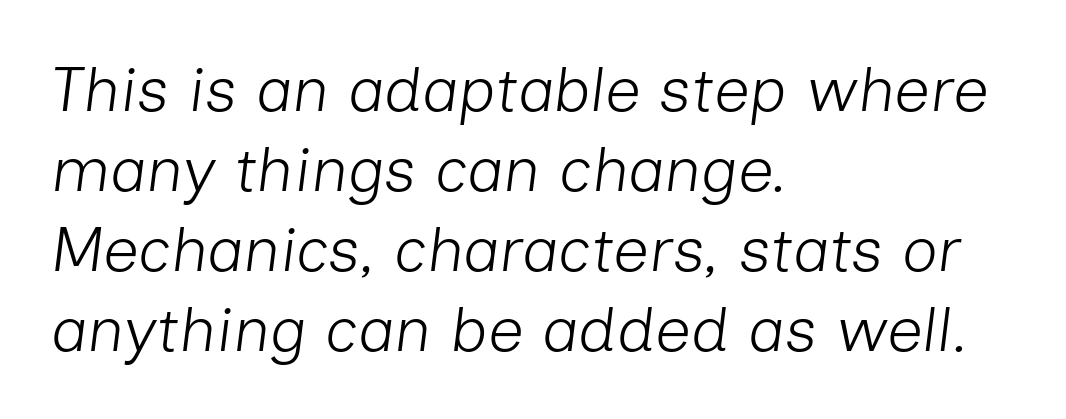
The image shows 63 px light type, italic (leaning right); set left-aligned, normal line spacing (1.27x), normal letter spacing, not underlined; low stroke contrast and a medium x-height.
